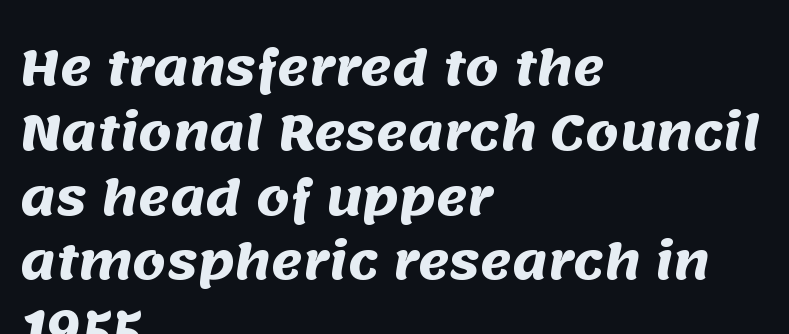
Q: Is the text bold? A: Yes.
Q: Is the typeface a serif or a sans-serif typeface? A: Sans-serif.
Q: Is the text underlined? A: No.
Q: How is the paragraph aligned? A: Left-aligned.
Q: Is the spacing between letters normal or unusually wide? A: Normal.
Q: Is the spacing between lines tight, normal or loose? A: Normal.
Q: Width (condensed, normal, or wide)? A: Normal.
Q: Stroke contrast? A: Medium.
Q: x-height? A: Large.
Q: Monospaced? A: No.
